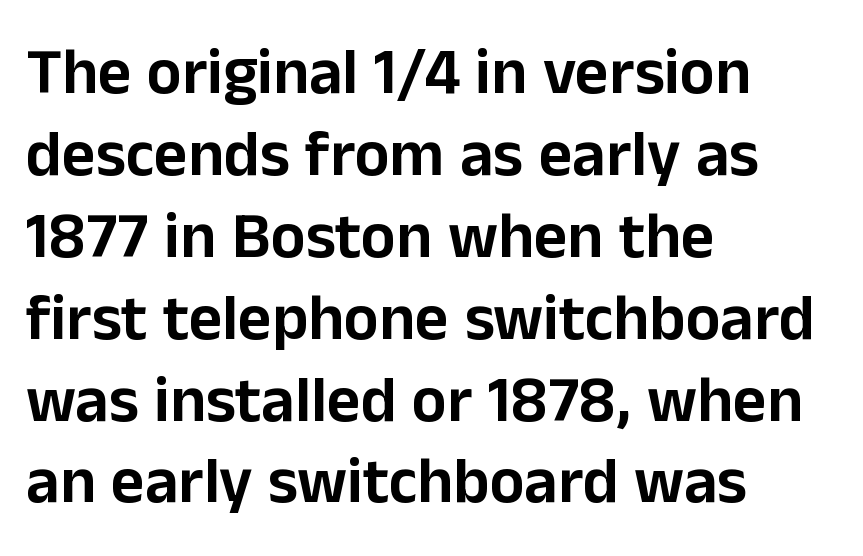
Each word holds together tightly as a unit, with standard inter-letter gaps. Has an underline been added? It has not. This is sans-serif lettering, the kind often seen on screens and signage. Posture: vertical. What's the leading like? Ordinary, nothing unusual. Notice how the passage keeps a crisp vertical edge on the left only.
